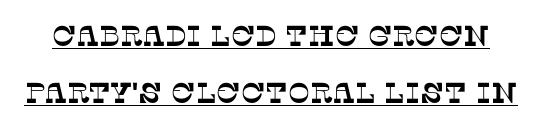
Q: Is the typeface a serif or a sans-serif typeface? A: Serif.
Q: Is the text underlined? A: Yes.
Q: Is the spacing between letters normal or unusually wide? A: Normal.
Q: Is the spacing between lines tight, normal or loose? A: Loose.
Q: Width (condensed, normal, or wide)? A: Normal.
Q: Stroke contrast? A: Low.
Q: x-height? A: Large.
Q: Monospaced? A: No.
